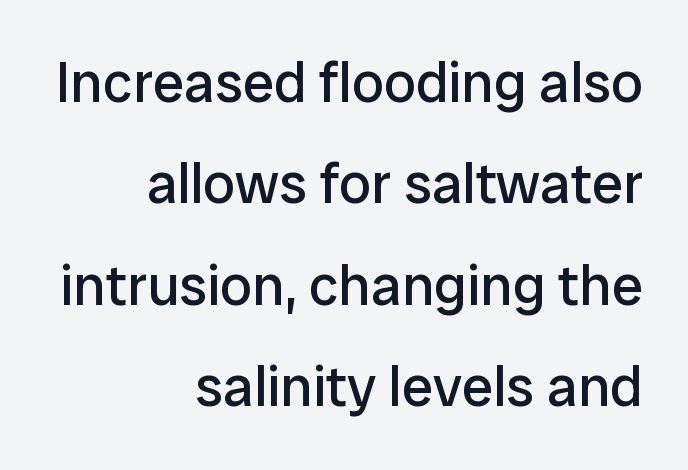
The image shows 57 px regular-weight sans-serif type, upright; set right-aligned, line spacing 1.78x, normal letter spacing, not underlined; low stroke contrast and a medium x-height.
